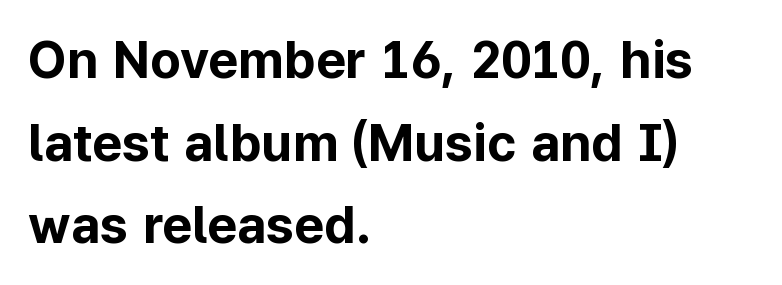
The image shows 52 px bold sans-serif type, upright; set left-aligned, normal line spacing (1.59x), normal letter spacing, not underlined; low stroke contrast and a medium x-height.
